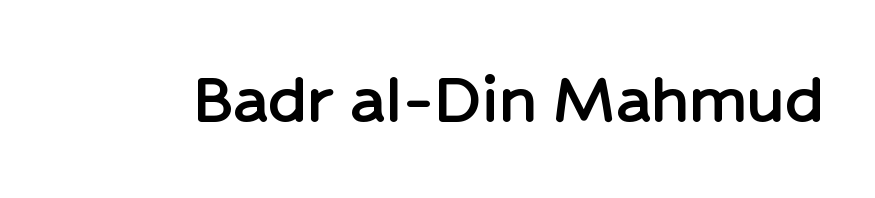
This sample has the flowing, uneven cadence of proportional lettering. This sample uses an upright cut, with every glyph sitting square on the baseline. Unlike a traditional serif, this face leaves its strokes unadorned. Between one letter and the next there's only the usual sliver of space. Lines of text with bare space underneath.
